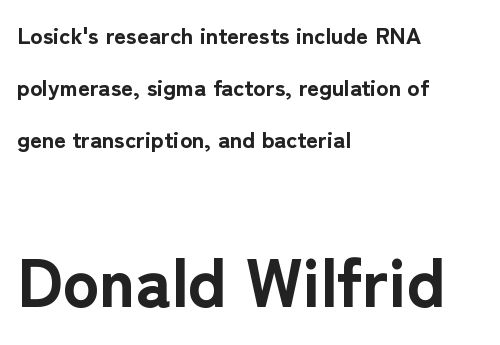
Q: Is the text bold? A: Yes.
Q: Is the text italic (slanted)? A: No, it is upright.
Q: Is the typeface a serif or a sans-serif typeface? A: Sans-serif.
Q: Is the text underlined? A: No.
Q: How is the paragraph aligned? A: Left-aligned.
Q: Is the spacing between letters normal or unusually wide? A: Normal.
Q: Is the spacing between lines tight, normal or loose? A: Loose.
Q: Which block of text is set in a larger size, the first (top) or the second (bottom)? A: The second (bottom) one.
Q: Width (condensed, normal, or wide)? A: Normal.
Q: Stroke contrast? A: Low.
Q: x-height? A: Medium.
Q: Monospaced? A: No.
